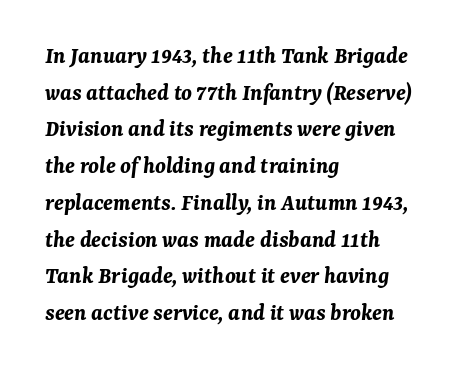
{"italic": "yes", "lean": "right", "slant_degrees": 7, "bold": "yes", "underline": "no", "align": "left", "line_spacing": "normal", "line_spacing_ratio": 1.53, "letter_spacing": "normal", "letter_spacing_em": 0.0, "glyph_px": 24}
